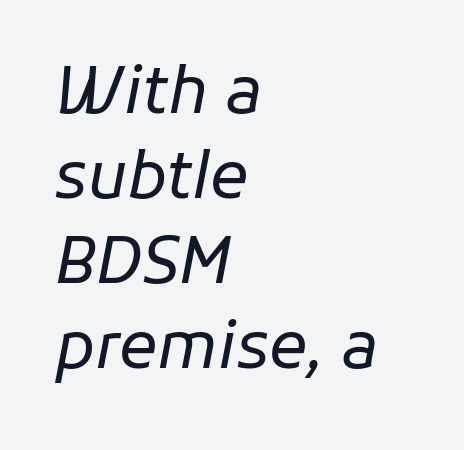
Q: Is the text bold? A: No.
Q: Is the text italic (slanted)? A: Yes, it leans right by about 11 degrees.
Q: Is the text underlined? A: No.
Q: How is the paragraph aligned? A: Left-aligned.
Q: Is the spacing between letters normal or unusually wide? A: Normal.
Q: Is the spacing between lines tight, normal or loose? A: Normal.
Q: Width (condensed, normal, or wide)? A: Normal.
Q: Stroke contrast? A: Low.
Q: x-height? A: Medium.
Q: Monospaced? A: No.
